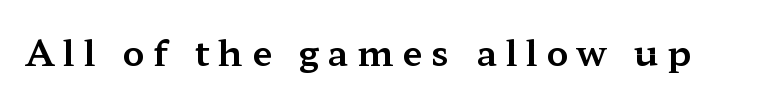
The image shows 36 px wide serif type, upright; set unusually wide letter spacing (+0.25 em), not underlined; medium stroke contrast and a medium x-height.
